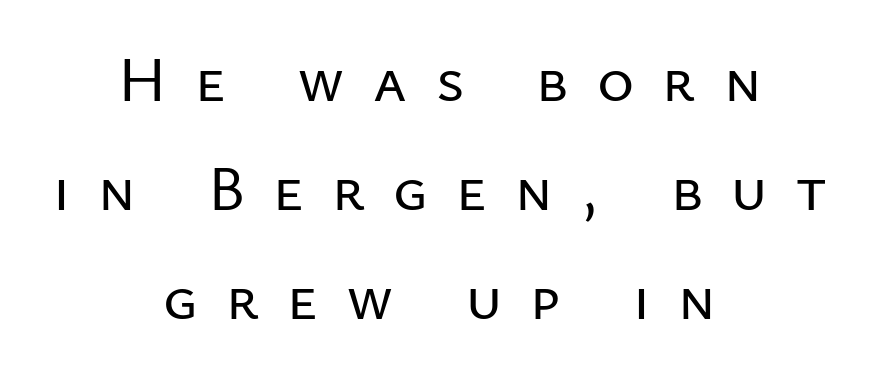
A typesetter would call this proportional, since set widths differ per character. Ordinary non-slanted type is in use. Honestly, the letter spacing is so wide it's the main thing you notice. What kind of face is this? One without serifs — a sans. The space beneath each line is pristine and unruled.
